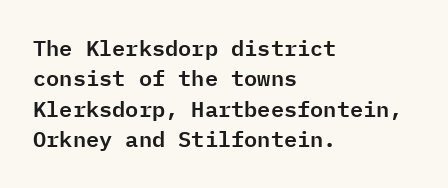
The image shows 22 px text type, upright; set left-aligned, normal line spacing (1.38x), normal letter spacing, not underlined.
